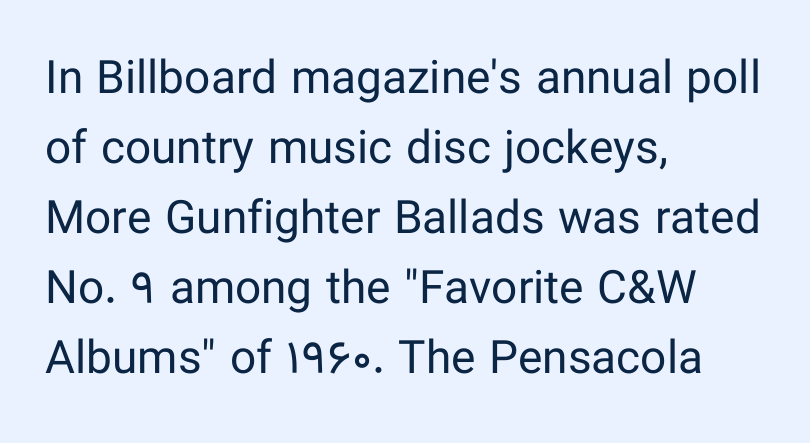
The space directly below the letters is spotless. These lines sit exactly where default settings would place them. Casual observation: everything's shoved over to the left. The tracking reads as untouched default to a designer's eye. Varying glyph widths throughout — classic text-font behaviour.
